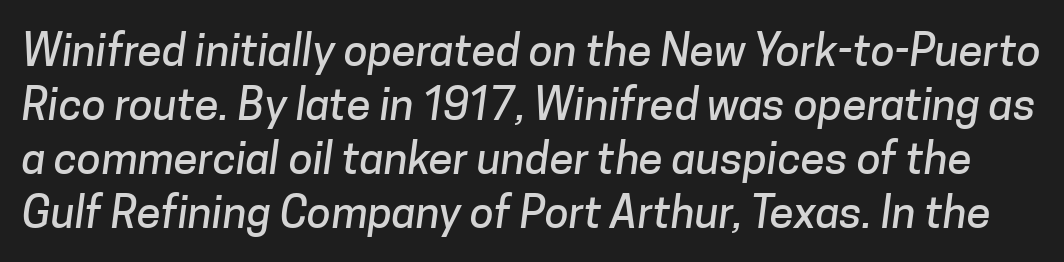
The image shows 44 px sans-serif type; set line spacing 1.23x, normal letter spacing, not underlined; low stroke contrast and a medium x-height.
